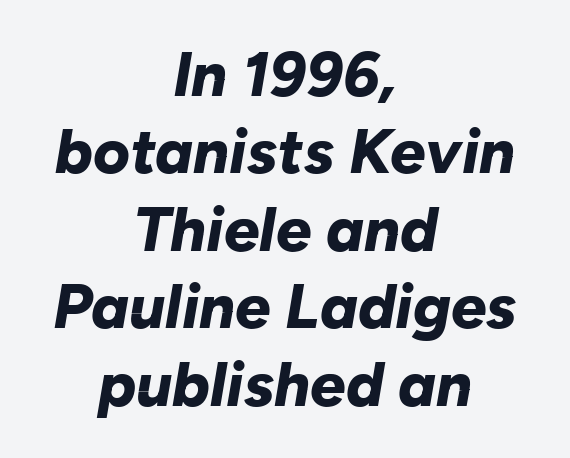
The image shows 63 px bold type, italic (leaning right); set centered, line spacing 1.23x, normal letter spacing, not underlined; low stroke contrast and a medium x-height.
